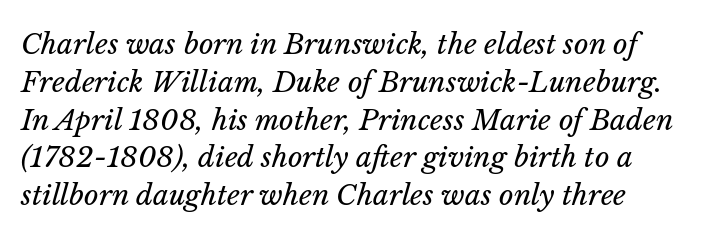
This sample has the flowing, uneven cadence of proportional lettering. Honestly, there is no underline to notice here at all. Emphasis-style slanted type is in use. The passage shown stacks its lines at a standard gap. Vertical stems look standard width or narrower in stroke.
